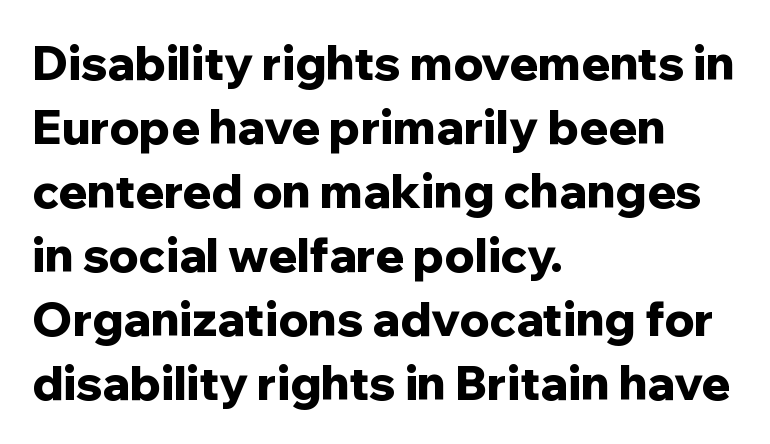
{"serif": "no", "italic": "no", "bold": "yes", "weight": "bold", "width": "normal", "stroke_contrast": "low", "x_height": "medium", "monospaced": "no", "underline": "no", "align": "left", "line_spacing": "normal", "line_spacing_ratio": 1.36, "letter_spacing": "normal", "letter_spacing_em": 0.0, "glyph_px": 47}
